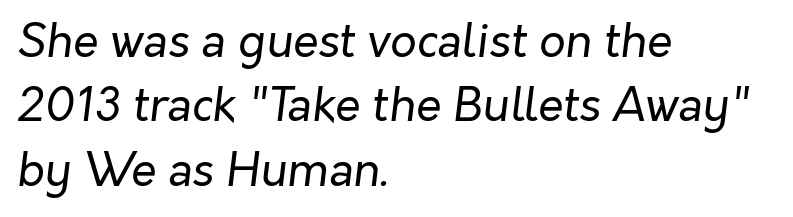
The image shows 46 px regular-weight type, italic (leaning right); set left-aligned, normal line spacing (1.4x), normal letter spacing, not underlined; low stroke contrast and a medium x-height.
